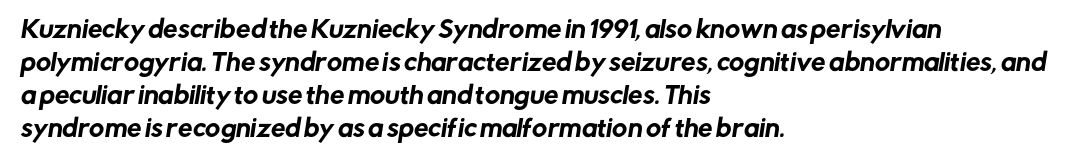
Q: Is the text underlined? A: No.
Q: How is the paragraph aligned? A: Left-aligned.
Q: Is the spacing between letters normal or unusually wide? A: Normal.
Q: Is the spacing between lines tight, normal or loose? A: Normal.
